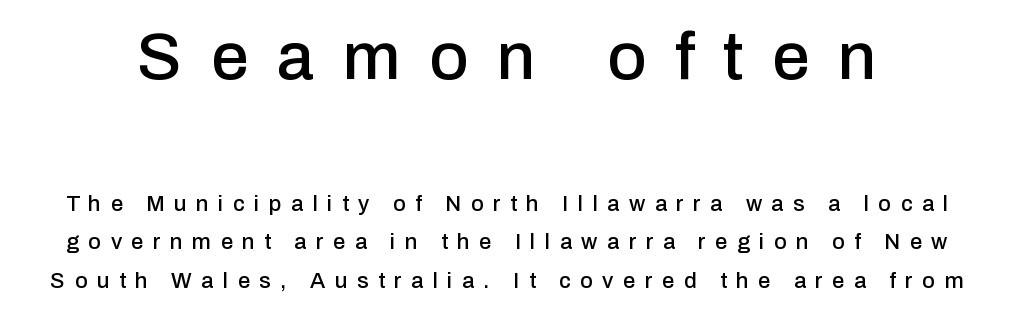
Q: Is the text italic (slanted)? A: No, it is upright.
Q: Is the typeface a serif or a sans-serif typeface? A: Sans-serif.
Q: Is the text underlined? A: No.
Q: Is the spacing between letters normal or unusually wide? A: Unusually wide.
Q: Which block of text is set in a larger size, the first (top) or the second (bottom)? A: The first (top) one.
Q: Width (condensed, normal, or wide)? A: Normal.
Q: Stroke contrast? A: Low.
Q: x-height? A: Medium.
Q: Monospaced? A: No.
